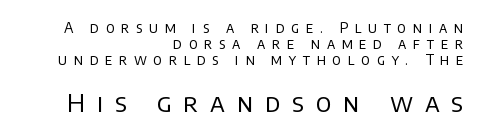
{"italic": "no", "bold": "no", "underline": "no", "align": "right", "line_spacing": "tight", "line_spacing_ratio": 1.15, "letter_spacing": "wide", "letter_spacing_em": 0.47, "larger_block": "second", "size_ratio": 1.79, "glyph_px": 25}
